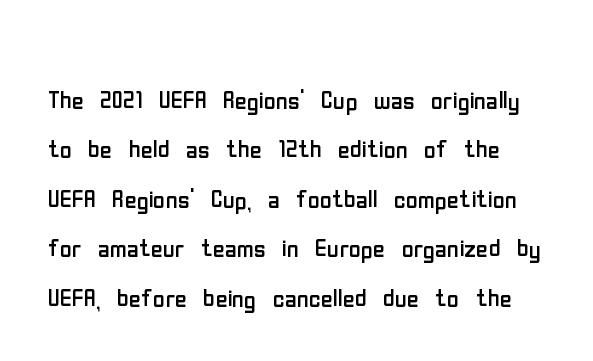
Q: Is the text bold? A: No.
Q: Is the text italic (slanted)? A: No, it is upright.
Q: Is the typeface a serif or a sans-serif typeface? A: Sans-serif.
Q: Is the text underlined? A: No.
Q: Is the spacing between letters normal or unusually wide? A: Normal.
Q: Is the spacing between lines tight, normal or loose? A: Normal.
Q: Width (condensed, normal, or wide)? A: Condensed.
Q: Stroke contrast? A: Low.
Q: x-height? A: Medium.
Q: Monospaced? A: No.
